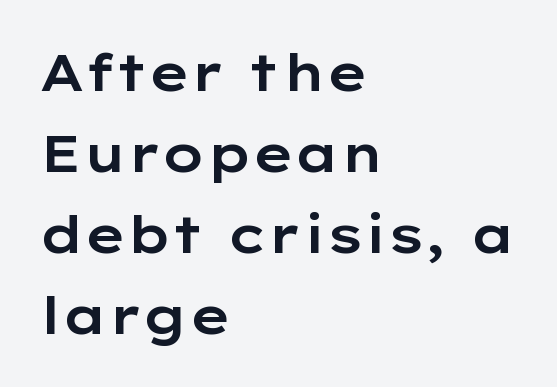
Q: Is the text italic (slanted)? A: No, it is upright.
Q: Is the typeface a serif or a sans-serif typeface? A: Sans-serif.
Q: Is the text underlined? A: No.
Q: How is the paragraph aligned? A: Left-aligned.
Q: Is the spacing between letters normal or unusually wide? A: Normal.
Q: Is the spacing between lines tight, normal or loose? A: Normal.
Q: Width (condensed, normal, or wide)? A: Wide.
Q: Stroke contrast? A: Low.
Q: x-height? A: Medium.
Q: Monospaced? A: No.
